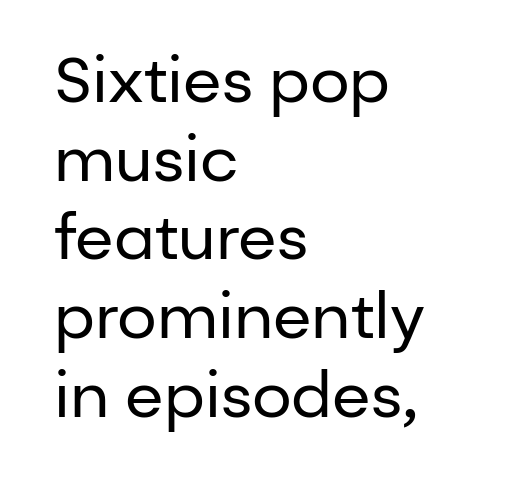
Q: Is the text bold? A: No.
Q: Is the text italic (slanted)? A: No, it is upright.
Q: Is the typeface a serif or a sans-serif typeface? A: Sans-serif.
Q: Is the text underlined? A: No.
Q: How is the paragraph aligned? A: Left-aligned.
Q: Is the spacing between letters normal or unusually wide? A: Normal.
Q: Is the spacing between lines tight, normal or loose? A: Normal.
Q: Width (condensed, normal, or wide)? A: Normal.
Q: Stroke contrast? A: Low.
Q: x-height? A: Medium.
Q: Monospaced? A: No.
